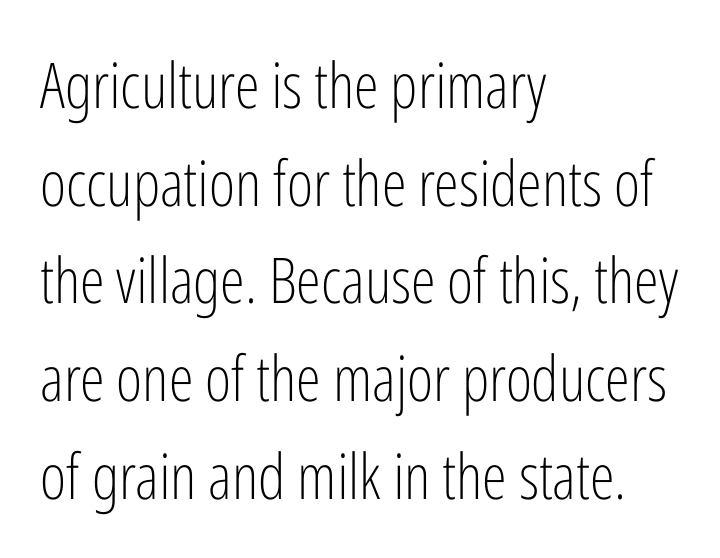
Q: Is the text bold? A: No.
Q: Is the text italic (slanted)? A: No, it is upright.
Q: Is the typeface a serif or a sans-serif typeface? A: Sans-serif.
Q: Is the text underlined? A: No.
Q: How is the paragraph aligned? A: Left-aligned.
Q: Is the spacing between letters normal or unusually wide? A: Normal.
Q: Is the spacing between lines tight, normal or loose? A: Normal.
Q: Width (condensed, normal, or wide)? A: Condensed.
Q: Stroke contrast? A: Low.
Q: x-height? A: Medium.
Q: Monospaced? A: No.
